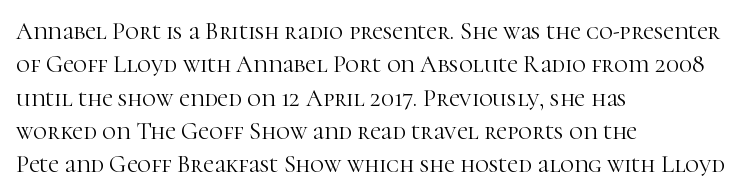
The letterforms sit at book weight or below. Posture: straight, roman, zero tilt. Tracking value appears to be zero — textbook default spacing. The passage shown stacks its lines at a standard gap. Is the block centered? No — it sits flush against the left margin. The foot of each line stays bare and open.
